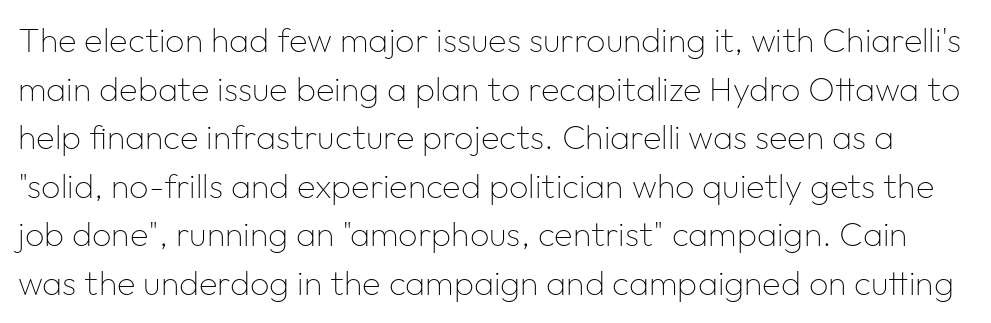
The image shows 34 px thin sans-serif type, upright; set normal line spacing (1.43x), normal letter spacing, not underlined; low stroke contrast and a medium x-height.
